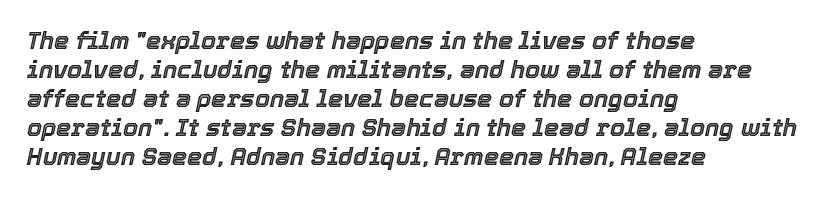
Q: Is the text italic (slanted)? A: Yes, it leans right by about 12 degrees.
Q: Is the text underlined? A: No.
Q: How is the paragraph aligned? A: Left-aligned.
Q: Is the spacing between letters normal or unusually wide? A: Normal.
